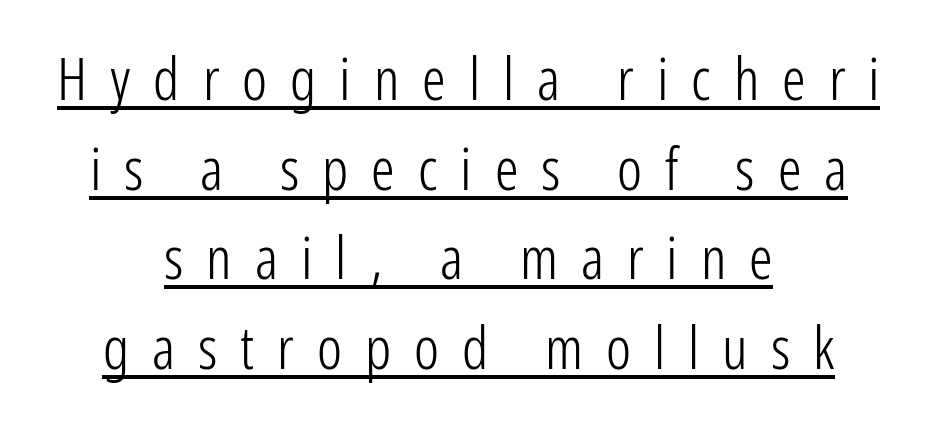
{"serif": "no", "italic": "no", "bold": "no", "weight": "light", "width": "condensed", "stroke_contrast": "low", "x_height": "medium", "monospaced": "no", "underline": "yes", "align": "center", "line_spacing": "normal", "line_spacing_ratio": 1.52, "letter_spacing": "wide", "letter_spacing_em": 0.39, "glyph_px": 59}
